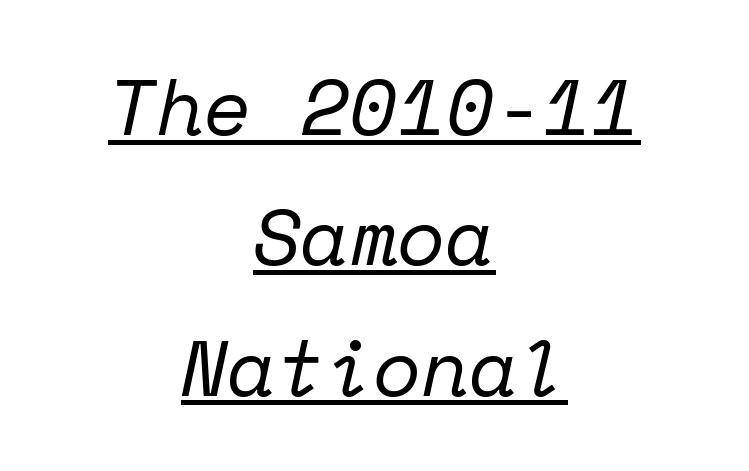
Weight: not bold — regular or lighter. These lines sit exactly where default settings would place them. What stands out about the letter spacing? Nothing — it is the standard amount. A continuous stroke trails under the words, as in a hyperlink.
